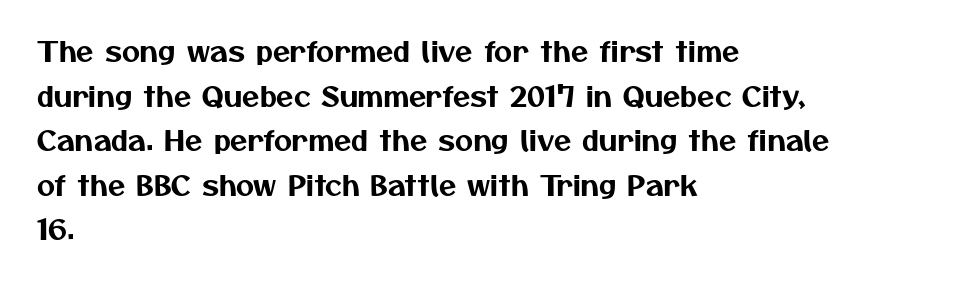
Words appear dense and cohesive because spacing is normal. Only glyphs here, with clear space below each row. Each letter keeps its own natural width here, so spacing adapts to shape. Reading down the block, your eye returns to a fixed left position each line.
